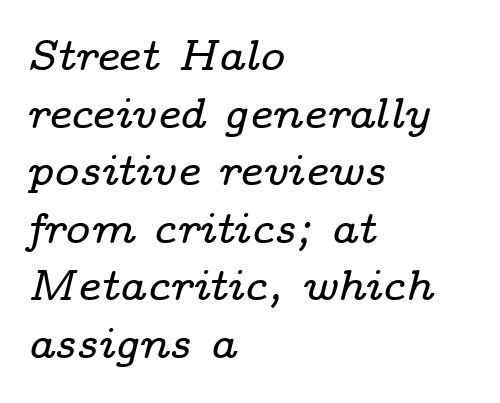
Q: Is the text italic (slanted)? A: Yes, it leans right by about 14 degrees.
Q: Is the typeface a serif or a sans-serif typeface? A: Serif.
Q: Is the text underlined? A: No.
Q: How is the paragraph aligned? A: Left-aligned.
Q: Is the spacing between letters normal or unusually wide? A: Normal.
Q: Is the spacing between lines tight, normal or loose? A: Normal.
Q: Width (condensed, normal, or wide)? A: Wide.
Q: Stroke contrast? A: Low.
Q: x-height? A: Medium.
Q: Monospaced? A: No.
